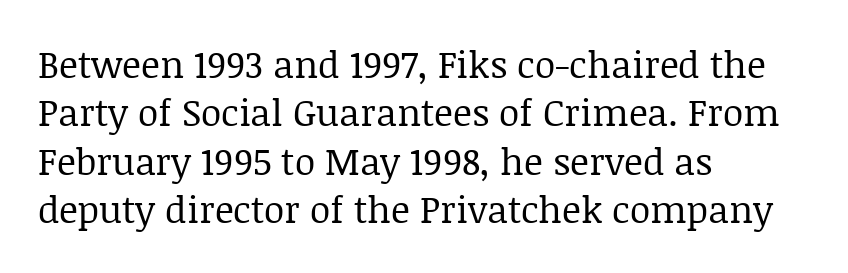
The image shows 37 px regular-weight serif type, upright; set left-aligned, normal line spacing (1.31x), normal letter spacing, not underlined; low stroke contrast and a large x-height.
